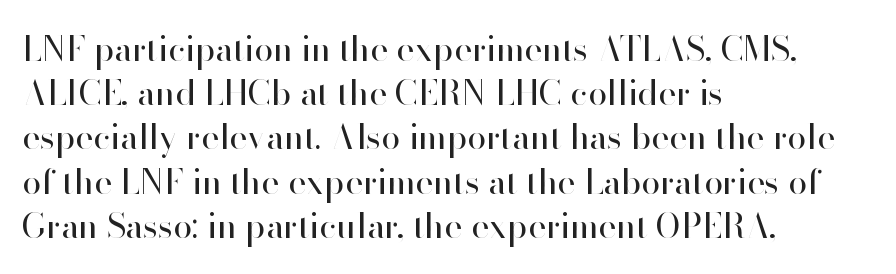
Q: Is the text bold? A: No.
Q: Is the text italic (slanted)? A: No, it is upright.
Q: Is the typeface a serif or a sans-serif typeface? A: Sans-serif.
Q: Is the text underlined? A: No.
Q: How is the paragraph aligned? A: Left-aligned.
Q: Is the spacing between letters normal or unusually wide? A: Normal.
Q: Is the spacing between lines tight, normal or loose? A: Normal.
Q: Width (condensed, normal, or wide)? A: Normal.
Q: Stroke contrast? A: High.
Q: x-height? A: Small.
Q: Monospaced? A: No.
